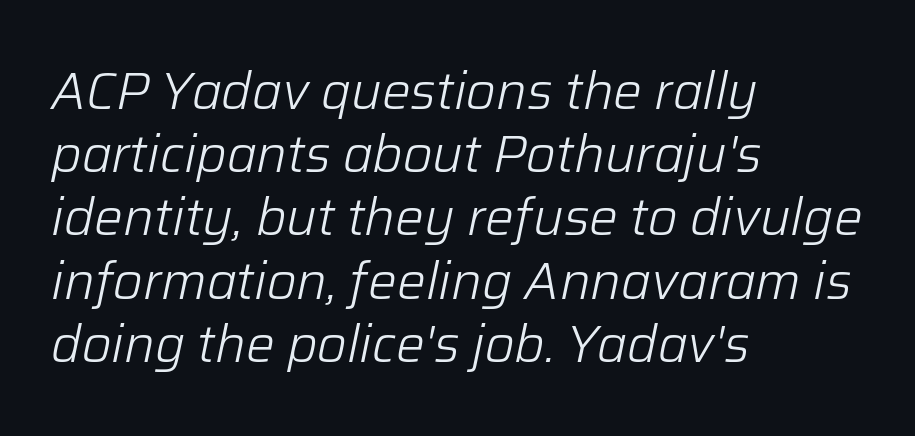
Q: Is the text bold? A: No.
Q: Is the text italic (slanted)? A: Yes, it leans right by about 12 degrees.
Q: Is the text underlined? A: No.
Q: How is the paragraph aligned? A: Left-aligned.
Q: Is the spacing between letters normal or unusually wide? A: Normal.
Q: Width (condensed, normal, or wide)? A: Normal.
Q: Stroke contrast? A: Low.
Q: x-height? A: Medium.
Q: Monospaced? A: No.
